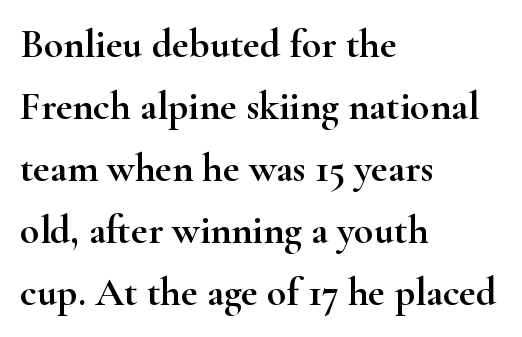
Q: Is the text italic (slanted)? A: No, it is upright.
Q: Is the typeface a serif or a sans-serif typeface? A: Serif.
Q: Is the text underlined? A: No.
Q: How is the paragraph aligned? A: Left-aligned.
Q: Is the spacing between letters normal or unusually wide? A: Normal.
Q: Is the spacing between lines tight, normal or loose? A: Normal.
Q: Width (condensed, normal, or wide)? A: Wide.
Q: Stroke contrast? A: High.
Q: x-height? A: Small.
Q: Monospaced? A: No.
